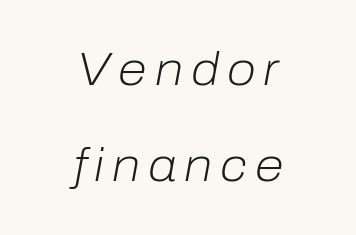
The image shows 47 px light type, italic (leaning right); set centered, loose line spacing (2.05x), not underlined; low stroke contrast and a medium x-height.
